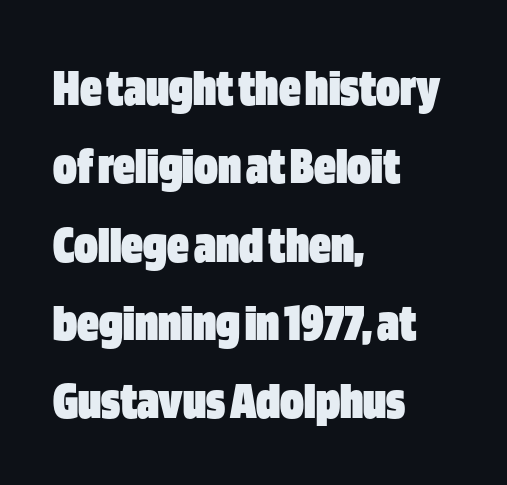
{"serif": "no", "italic": "no", "bold": "yes", "weight": "heavy", "width": "condensed", "stroke_contrast": "low", "x_height": "large", "monospaced": "no", "underline": "no", "align": "left", "line_spacing": "normal", "line_spacing_ratio": 1.45, "letter_spacing": "normal", "letter_spacing_em": 0.0, "glyph_px": 54}
